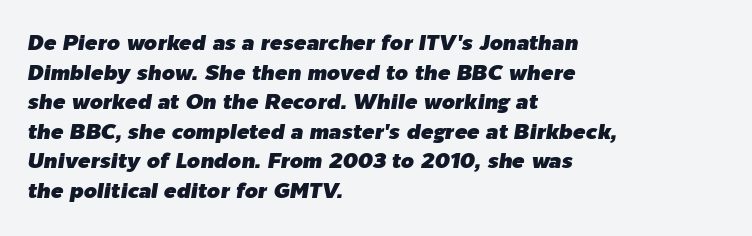
Q: Is the text italic (slanted)? A: Yes, it leans right by about 9 degrees.
Q: Is the text underlined? A: No.
Q: How is the paragraph aligned? A: Left-aligned.
Q: Is the spacing between letters normal or unusually wide? A: Normal.
Q: Is the spacing between lines tight, normal or loose? A: Normal.
